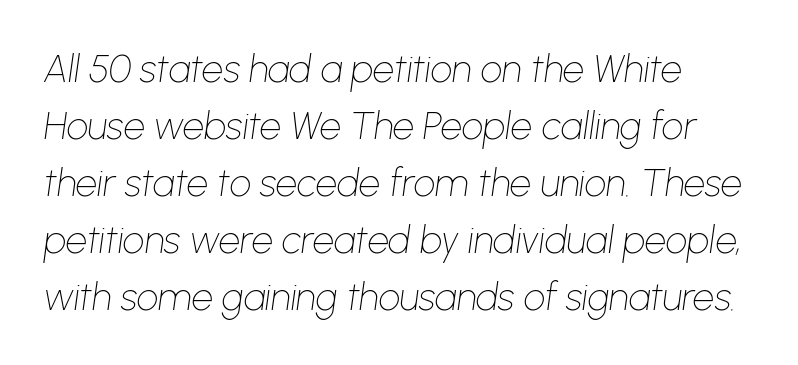
Bold? No — there's no thickening of the strokes. The leading is moderate, giving the passage an even texture. Underlining? Definitely not there. There is no visible air inserted between adjacent glyphs.
